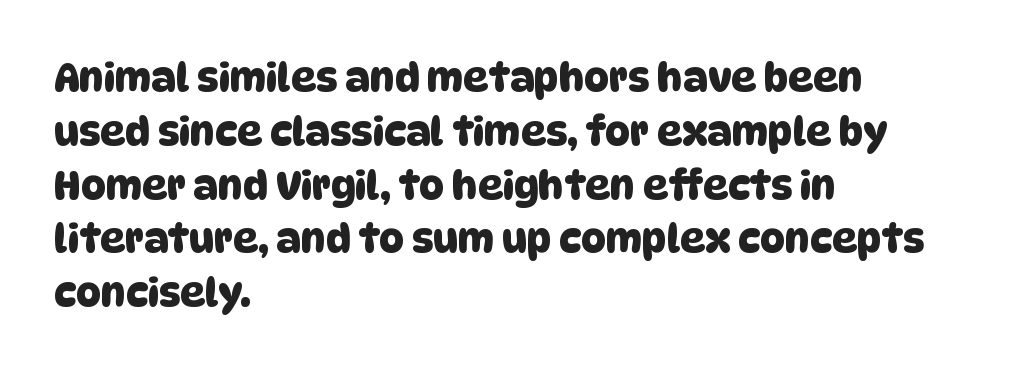
The letters sit at their default tracking, neither squeezed nor spread. The text was rendered using a sans face with plain stroke endings. Descender tails drop into unmarked territory. Interline gaps are of average width in this sample. This sample has the flowing, uneven cadence of proportional lettering. Line beginnings align vertically; line endings do not.
